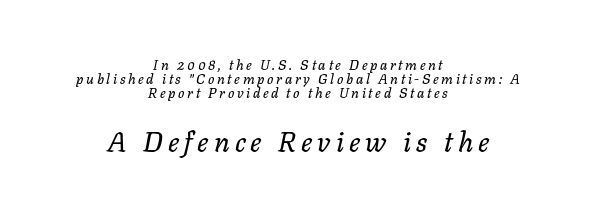
Q: Is the text italic (slanted)? A: Yes, it leans right by about 11 degrees.
Q: Is the text underlined? A: No.
Q: How is the paragraph aligned? A: Centered.
Q: Is the spacing between lines tight, normal or loose? A: Tight.
Q: Which block of text is set in a larger size, the first (top) or the second (bottom)? A: The second (bottom) one.
Q: Width (condensed, normal, or wide)? A: Normal.
Q: Stroke contrast? A: Low.
Q: x-height? A: Medium.
Q: Monospaced? A: No.
